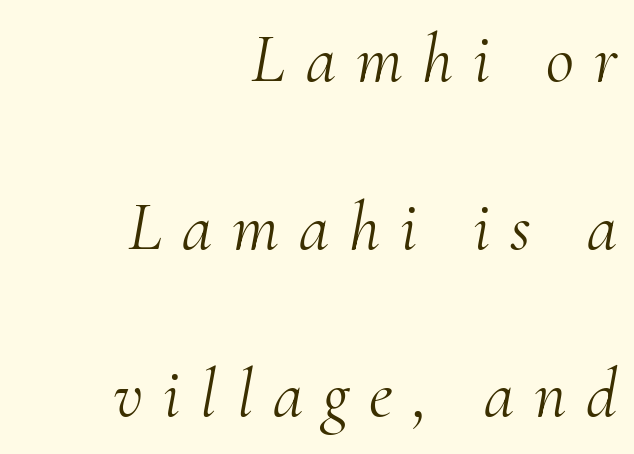
Q: Is the text bold? A: No.
Q: Is the text italic (slanted)? A: Yes, it leans right by about 10 degrees.
Q: Is the typeface a serif or a sans-serif typeface? A: Serif.
Q: Is the text underlined? A: No.
Q: How is the paragraph aligned? A: Right-aligned.
Q: Is the spacing between letters normal or unusually wide? A: Unusually wide.
Q: Is the spacing between lines tight, normal or loose? A: Loose.
Q: Width (condensed, normal, or wide)? A: Normal.
Q: Stroke contrast? A: Medium.
Q: x-height? A: Small.
Q: Monospaced? A: No.
